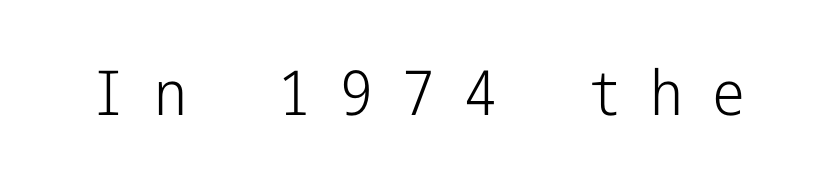
The passage shown is not bold in any degree. Italic: no, the glyphs are upright roman. The zone under the glyphs is completely vacant. Tracking value appears strongly positive — letters spread wide. No feet cap the strokes, marking this as sans-serif type.
